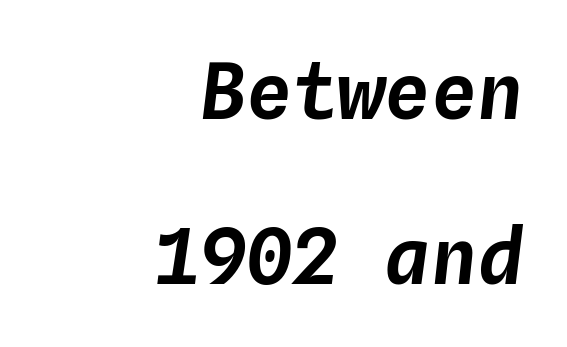
Slant detected: the letters are inclined. Between one letter and the next there's only the usual sliver of space. The rag falls on the left side of this text block. The gap between lines stays unmarked. These lines are rendered in a fixed-pitch font.
